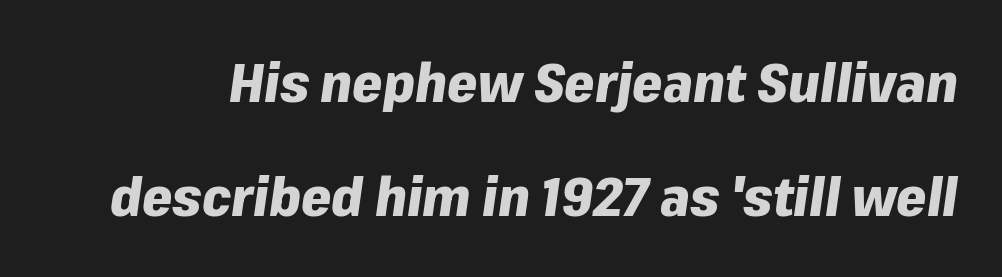
The image shows 54 px heavy type, italic (leaning right); set loose line spacing (2.12x), normal letter spacing, not underlined; low stroke contrast and a medium x-height.
